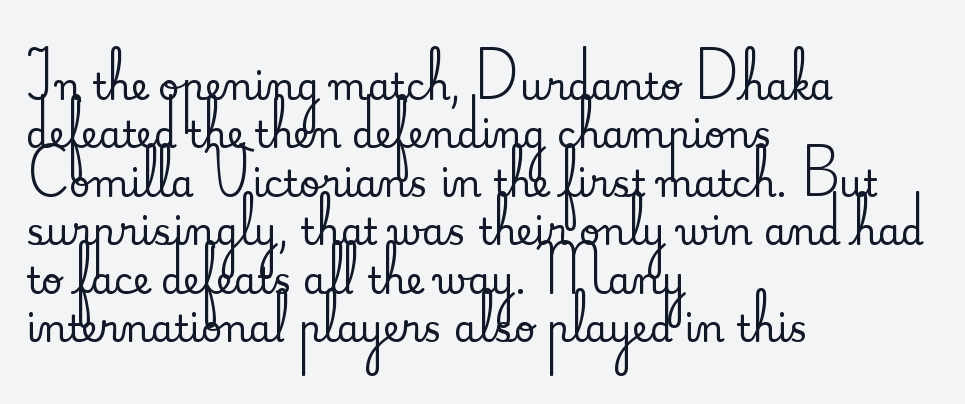
If you drew a ruler down the left edge, every line would touch it. Rule under the text: the space is simply empty. Think of a printed novel: that variable character pitch is what you see here. Students, note that the glyphs here touch the page at normal intervals. This rendering employs a face with finishing strokes, i.e., a serif.
